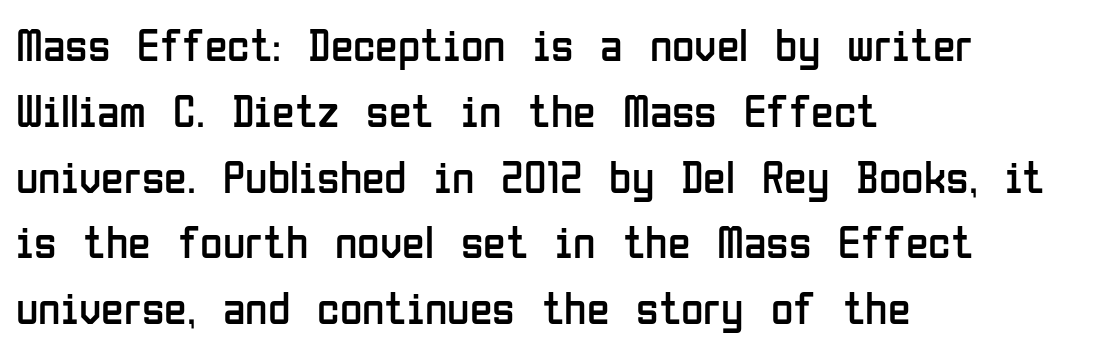
The rendering uses natural spacing where letterforms have individual widths. Observe the ordinary spacing: letters are neighbours, not strangers. Vertical stems look standard width or narrower in stroke. Does the lettering tilt? It doesn't — this is upright. A bare baseline throughout the passage.
